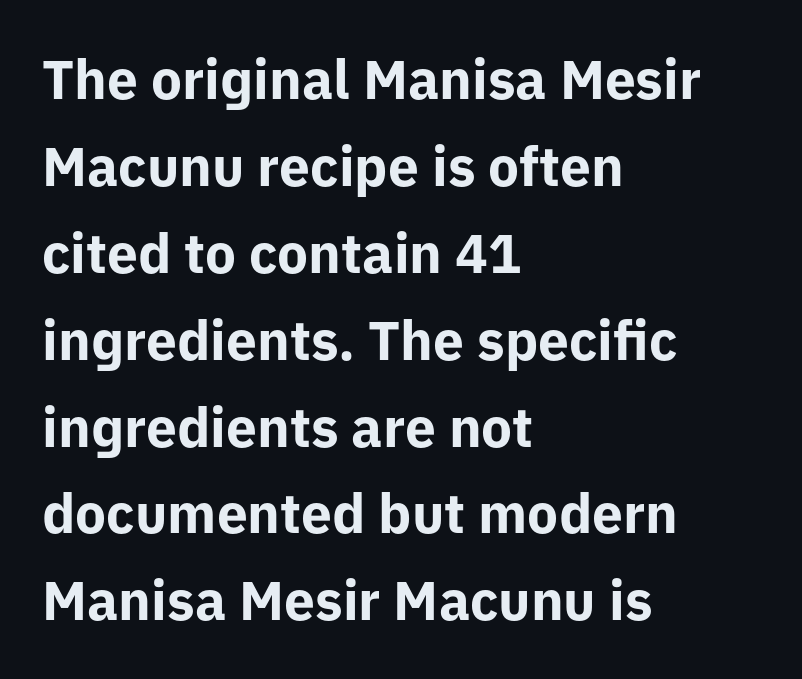
The image shows 55 px bold sans-serif type, upright; set left-aligned, normal line spacing (1.58x), normal letter spacing, not underlined; low stroke contrast and a medium x-height.
